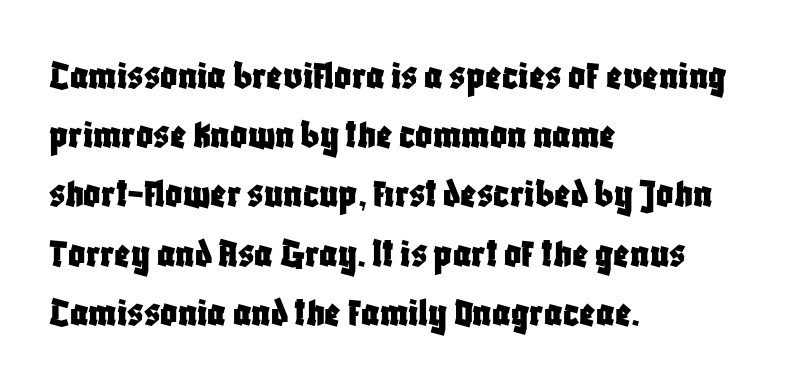
Q: Is the text italic (slanted)? A: No, it is upright.
Q: Is the typeface a serif or a sans-serif typeface? A: Sans-serif.
Q: Is the text underlined? A: No.
Q: How is the paragraph aligned? A: Left-aligned.
Q: Is the spacing between letters normal or unusually wide? A: Normal.
Q: Is the spacing between lines tight, normal or loose? A: Normal.
Q: Width (condensed, normal, or wide)? A: Condensed.
Q: Stroke contrast? A: Low.
Q: x-height? A: Large.
Q: Monospaced? A: No.
